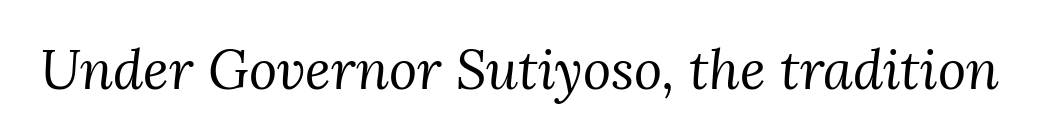
The image shows 54 px regular-weight serif type, italic (leaning right); set normal letter spacing, not underlined; medium stroke contrast and a medium x-height.
